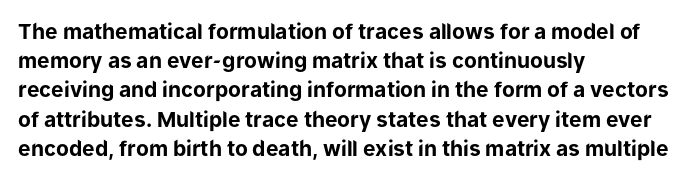
When letters stand straight like this, we call the style roman or upright. Line starts are locked; line ends wander. Quick note: underline off. Words appear dense and cohesive because spacing is normal. A normal amount of white space separates one row of letters from the next.
